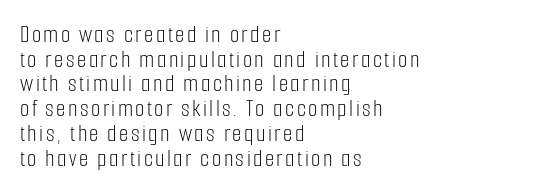
Q: Is the text bold? A: No.
Q: Is the text italic (slanted)? A: No, it is upright.
Q: Is the text underlined? A: No.
Q: How is the paragraph aligned? A: Left-aligned.
Q: Is the spacing between lines tight, normal or loose? A: Tight.
